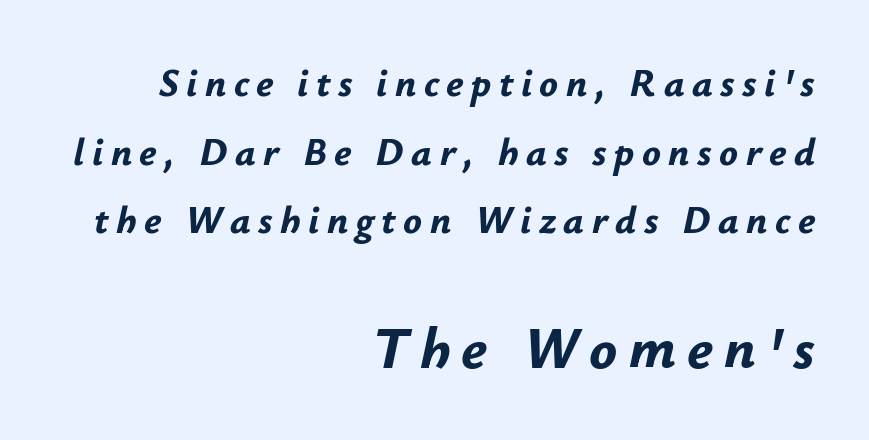
The image shows 58 px bold type, italic (leaning right); set right-aligned, line spacing 1.76x, not underlined; the second (bottom) block is 1.49x larger; low stroke contrast and a small x-height.
